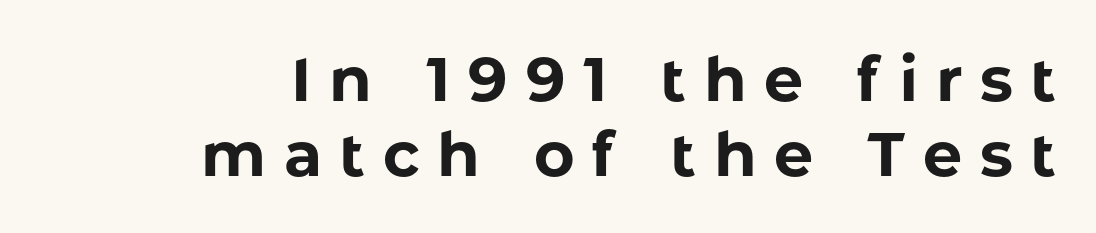
Q: Is the text bold? A: Yes.
Q: Is the text italic (slanted)? A: No, it is upright.
Q: Is the typeface a serif or a sans-serif typeface? A: Sans-serif.
Q: Is the text underlined? A: No.
Q: How is the paragraph aligned? A: Right-aligned.
Q: Is the spacing between letters normal or unusually wide? A: Unusually wide.
Q: Width (condensed, normal, or wide)? A: Normal.
Q: Stroke contrast? A: Low.
Q: x-height? A: Medium.
Q: Monospaced? A: No.
